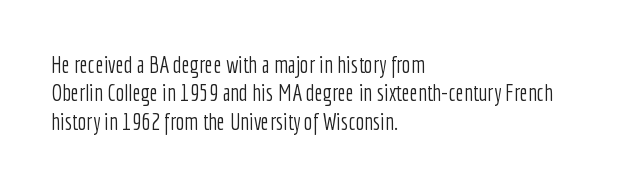
The image shows 23 px text type, upright; set left-aligned, line spacing 1.23x, normal letter spacing, not underlined.
